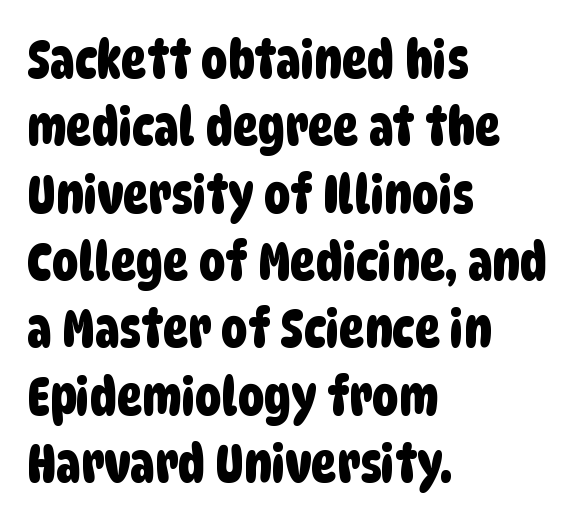
The image shows 53 px condensed sans-serif type; set left-aligned, normal line spacing (1.27x), normal letter spacing, not underlined; low stroke contrast and a large x-height.
